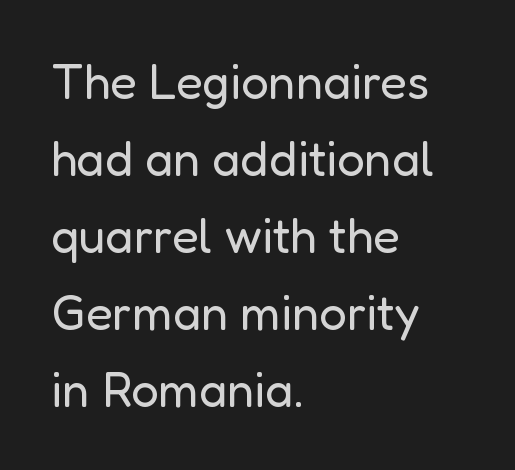
Short and long lines alike share a common starting point at left. A typesetter would mark this as roman, not italic. Weight: regular or lighter. The lines sit at an ordinary, default distance from one another. These lines are rendered in a variable-pitch font. In terms of letterform style, serifs are entirely absent.
